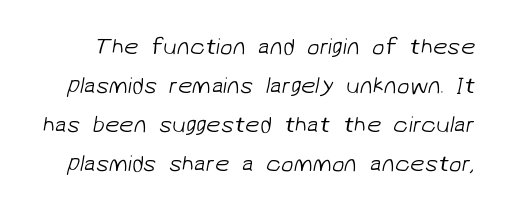
The image shows 23 px text type; set normal line spacing (1.69x), normal letter spacing, not underlined.
